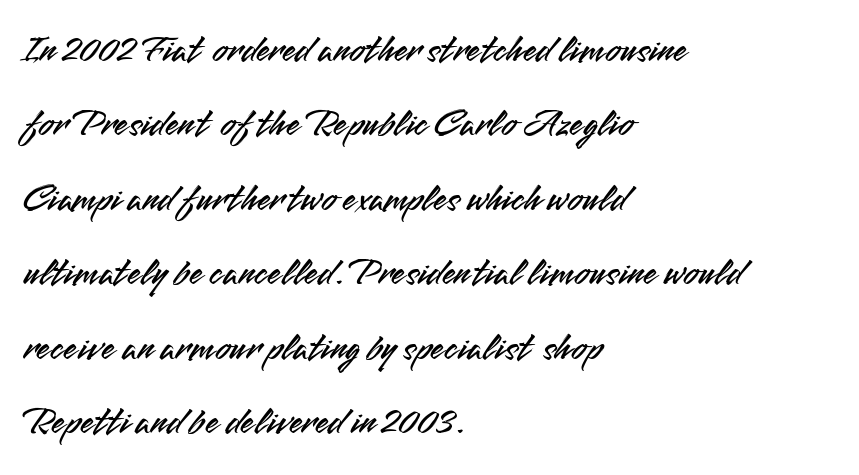
Q: Is the text italic (slanted)? A: Yes.
Q: Is the typeface a serif or a sans-serif typeface? A: Sans-serif.
Q: Is the text underlined? A: No.
Q: How is the paragraph aligned? A: Left-aligned.
Q: Is the spacing between letters normal or unusually wide? A: Normal.
Q: Is the spacing between lines tight, normal or loose? A: Loose.
Q: Width (condensed, normal, or wide)? A: Normal.
Q: Stroke contrast? A: Medium.
Q: x-height? A: Small.
Q: Monospaced? A: No.
